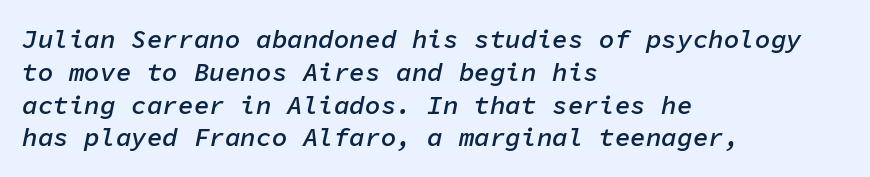
In terms of weight, the rendering is demibold, just under bold. The glyphs are unaccompanied by any horizontal stroke below them. Compared with typical paragraphs, the rows here are spaced about the same. The tracking reads as untouched default to a designer's eye.
